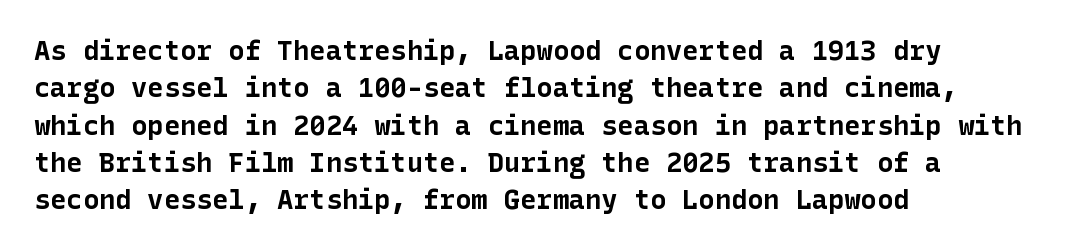
It's the straight-up-and-down kind of type. The lines are quadded left. Letter spacing: default. Rule under the text: the space is simply empty. The space between consecutive lines is moderate. Notice how thick the strokes are: this is what a full bold looks like.
